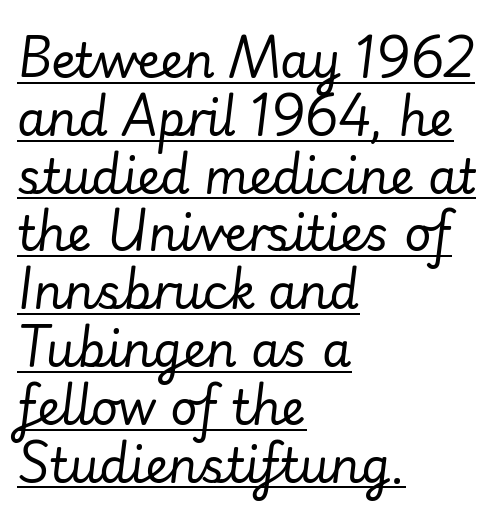
Q: Is the text bold? A: No.
Q: Is the text italic (slanted)? A: Yes, it leans right by about 7 degrees.
Q: Is the text underlined? A: Yes.
Q: How is the paragraph aligned? A: Left-aligned.
Q: Is the spacing between letters normal or unusually wide? A: Normal.
Q: Width (condensed, normal, or wide)? A: Normal.
Q: Stroke contrast? A: Low.
Q: x-height? A: Small.
Q: Monospaced? A: No.
